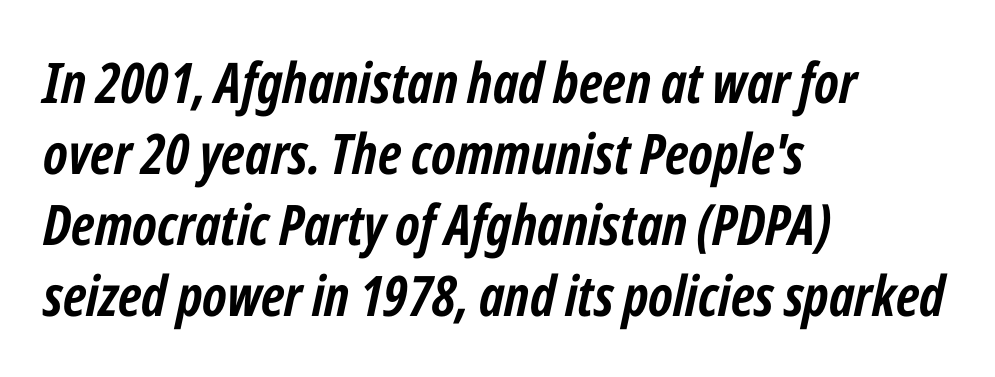
The image shows 56 px semibold, condensed type, italic (leaning right); set left-aligned, normal line spacing (1.27x), normal letter spacing, not underlined; low stroke contrast and a medium x-height.
